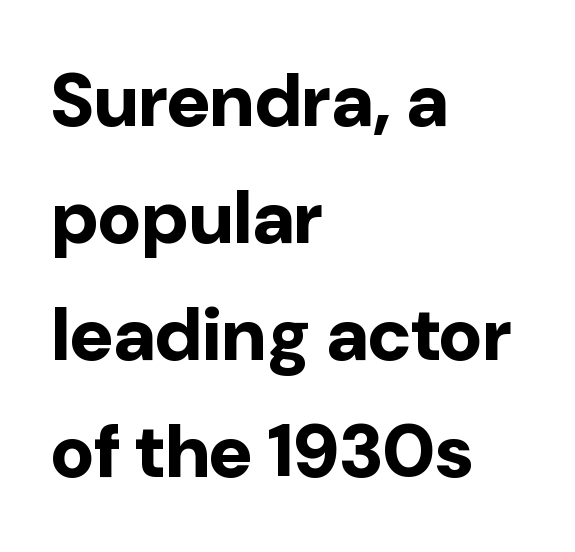
{"serif": "no", "italic": "no", "bold": "yes", "weight": "bold", "width": "normal", "stroke_contrast": "low", "x_height": "medium", "monospaced": "no", "underline": "no", "align": "left", "line_spacing": "normal", "line_spacing_ratio": 1.56, "letter_spacing": "normal", "letter_spacing_em": 0.0, "glyph_px": 75}
